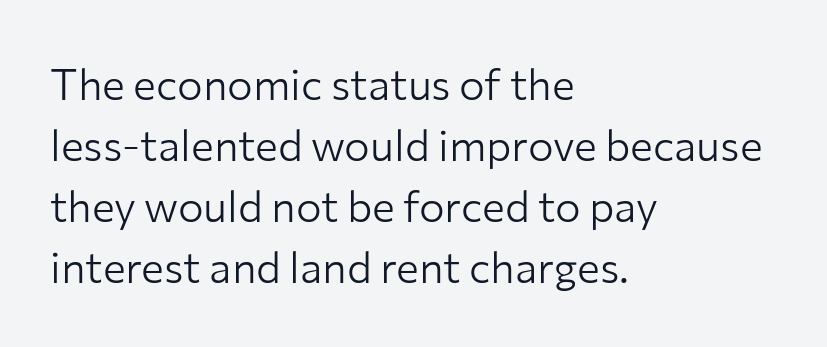
Q: Is the text bold? A: No.
Q: Is the text italic (slanted)? A: No, it is upright.
Q: Is the typeface a serif or a sans-serif typeface? A: Sans-serif.
Q: Is the text underlined? A: No.
Q: How is the paragraph aligned? A: Left-aligned.
Q: Is the spacing between letters normal or unusually wide? A: Normal.
Q: Is the spacing between lines tight, normal or loose? A: Normal.
Q: Width (condensed, normal, or wide)? A: Normal.
Q: Stroke contrast? A: Low.
Q: x-height? A: Medium.
Q: Monospaced? A: No.
